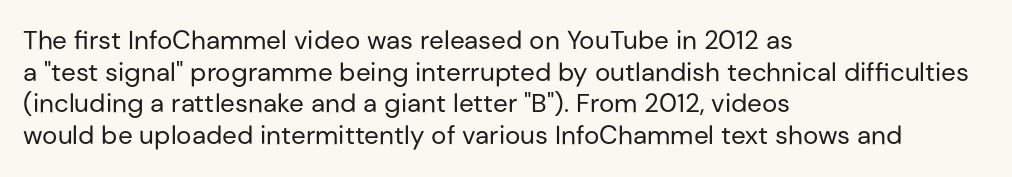
Q: Is the text bold? A: No.
Q: Is the text italic (slanted)? A: No, it is upright.
Q: Is the text underlined? A: No.
Q: How is the paragraph aligned? A: Left-aligned.
Q: Is the spacing between letters normal or unusually wide? A: Normal.
